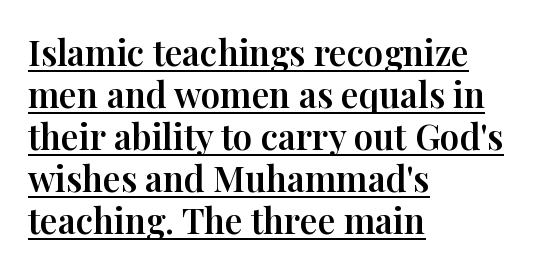
You could not count columns in this text — the font is proportionally spaced. Typeset ragged right — the left edge is the straight one. Characters follow at the spacing the type designer built in. The specimen includes a rule beneath the text block's lines. Unlike a clean sans, this face finishes its strokes with serifs. Posture: straight, roman, zero tilt.
